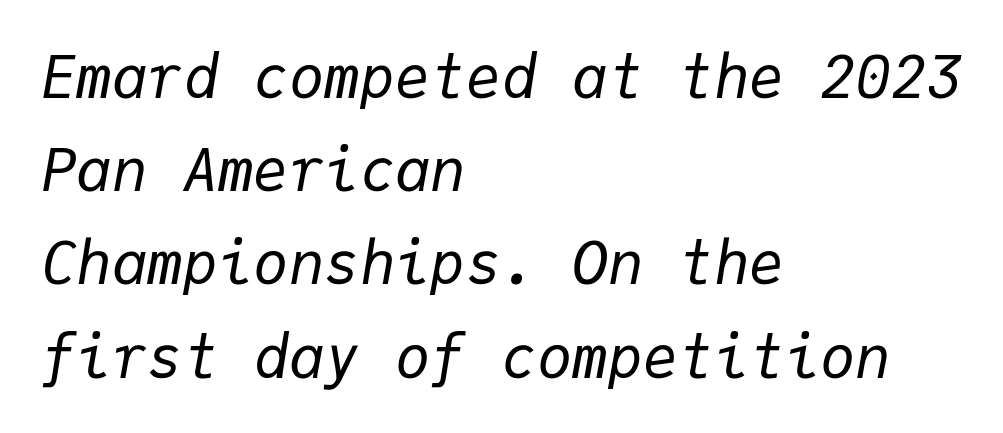
The image shows 59 px regular-weight type, italic (leaning right), monospaced; set left-aligned, normal line spacing (1.58x), normal letter spacing, not underlined; low stroke contrast and a medium x-height.
